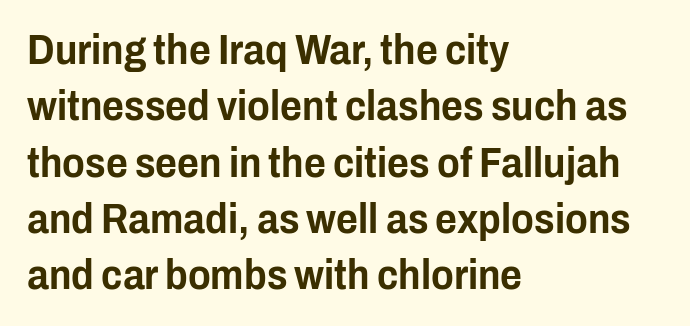
Q: Is the text italic (slanted)? A: No, it is upright.
Q: Is the typeface a serif or a sans-serif typeface? A: Sans-serif.
Q: Is the text underlined? A: No.
Q: How is the paragraph aligned? A: Left-aligned.
Q: Is the spacing between letters normal or unusually wide? A: Normal.
Q: Is the spacing between lines tight, normal or loose? A: Normal.
Q: Width (condensed, normal, or wide)? A: Condensed.
Q: Stroke contrast? A: Low.
Q: x-height? A: Medium.
Q: Monospaced? A: No.
